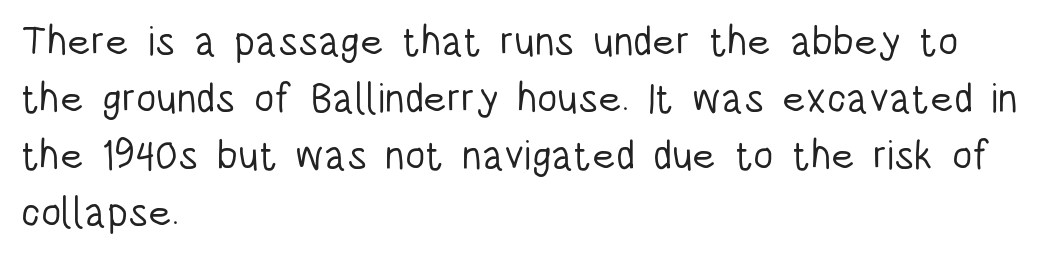
Q: Is the text bold? A: No.
Q: Is the text italic (slanted)? A: No, it is upright.
Q: Is the typeface a serif or a sans-serif typeface? A: Sans-serif.
Q: Is the text underlined? A: No.
Q: How is the paragraph aligned? A: Left-aligned.
Q: Is the spacing between letters normal or unusually wide? A: Normal.
Q: Is the spacing between lines tight, normal or loose? A: Normal.
Q: Width (condensed, normal, or wide)? A: Condensed.
Q: Stroke contrast? A: Low.
Q: x-height? A: Large.
Q: Monospaced? A: No.
